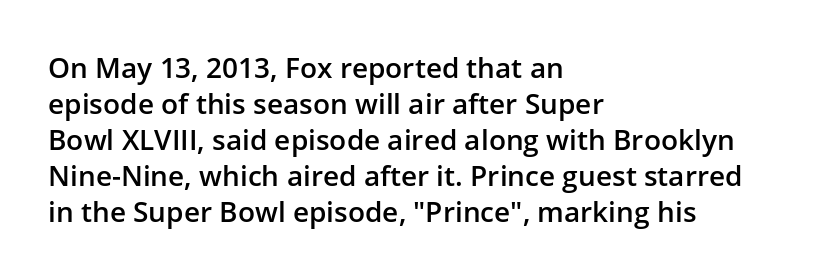
{"serif": "no", "italic": "no", "bold": "semi", "weight": "semibold", "width": "normal", "stroke_contrast": "low", "x_height": "medium", "monospaced": "no", "underline": "no", "align": "left", "line_spacing": "normal", "line_spacing_ratio": 1.29, "letter_spacing": "normal", "letter_spacing_em": 0.0, "glyph_px": 28}
